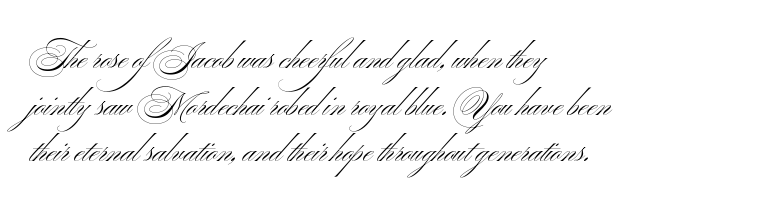
The leading is moderate, giving the passage an even texture. The strip under each line holds only bare page. Tracking value appears to be zero — textbook default spacing.
